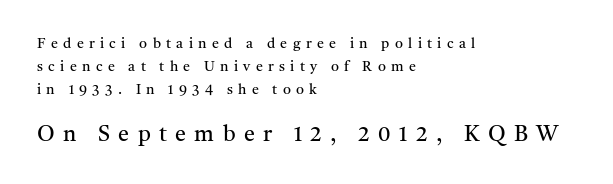
{"italic": "no", "bold": "no", "underline": "no", "align": "left", "line_spacing": "normal", "line_spacing_ratio": 1.65, "letter_spacing": "wide", "letter_spacing_em": 0.38, "larger_block": "second", "size_ratio": 1.57, "glyph_px": 22}
